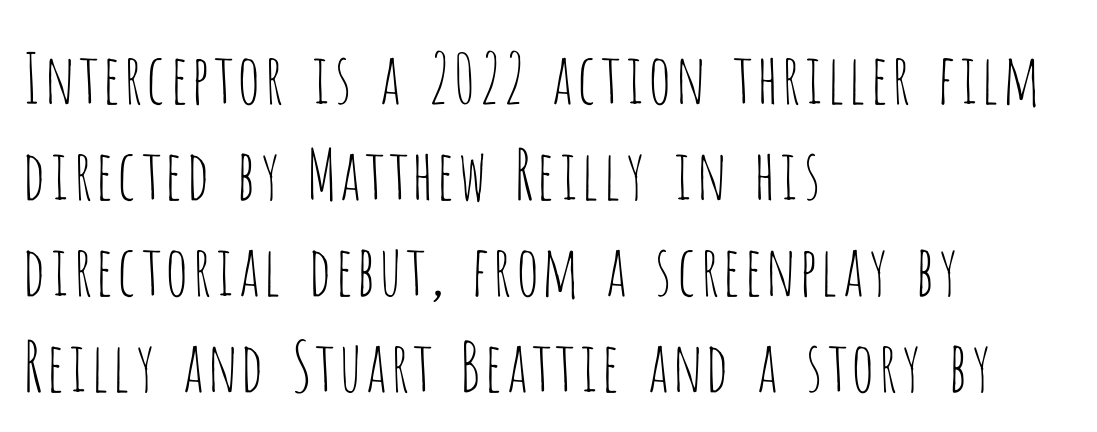
Q: Is the text bold? A: No.
Q: Is the text italic (slanted)? A: No, it is upright.
Q: Is the typeface a serif or a sans-serif typeface? A: Sans-serif.
Q: Is the text underlined? A: No.
Q: How is the paragraph aligned? A: Left-aligned.
Q: Is the spacing between letters normal or unusually wide? A: Normal.
Q: Is the spacing between lines tight, normal or loose? A: Normal.
Q: Width (condensed, normal, or wide)? A: Condensed.
Q: Stroke contrast? A: Low.
Q: x-height? A: Large.
Q: Monospaced? A: No.
